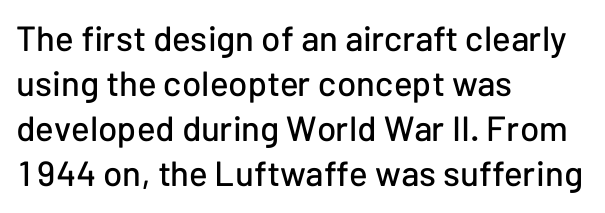
Q: Is the text italic (slanted)? A: No, it is upright.
Q: Is the typeface a serif or a sans-serif typeface? A: Sans-serif.
Q: Is the text underlined? A: No.
Q: How is the paragraph aligned? A: Left-aligned.
Q: Is the spacing between letters normal or unusually wide? A: Normal.
Q: Is the spacing between lines tight, normal or loose? A: Normal.
Q: Width (condensed, normal, or wide)? A: Normal.
Q: Stroke contrast? A: Low.
Q: x-height? A: Medium.
Q: Monospaced? A: No.
